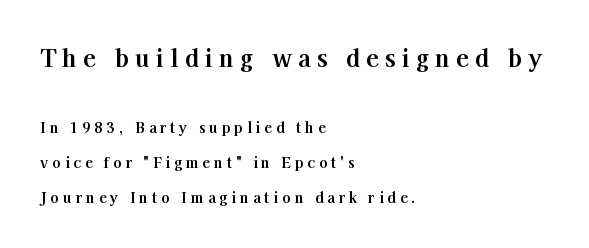
Plenty of ink on the page — the face is bold. Visually the block forms a straight wall on the left and a jagged coastline on the right. Which of the two is more prominent by size? The first, at the top. Nobody drew a line under any word here.
